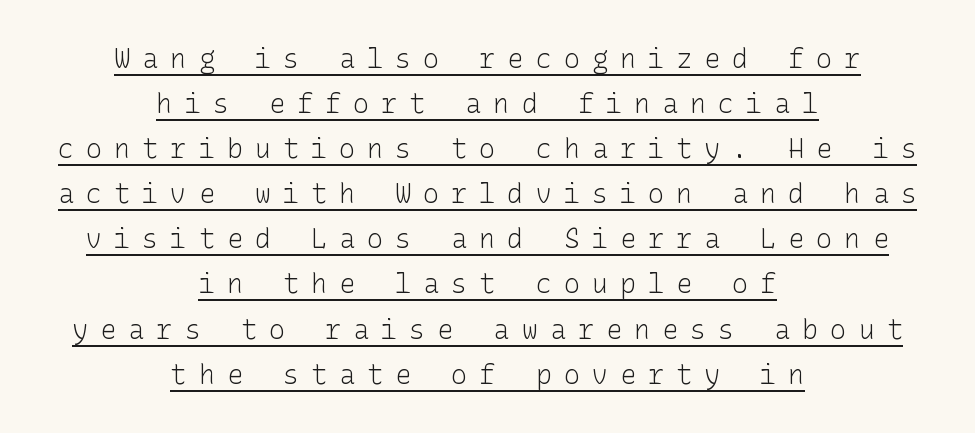
The image shows 27 px text type, upright; set centered, normal line spacing (1.67x), unusually wide letter spacing (+0.44 em), underlined.
